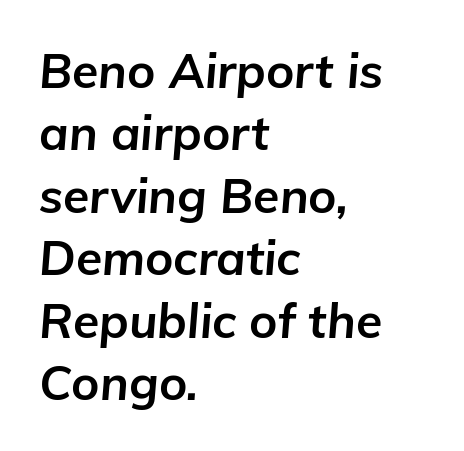
The letters are slanted; this is an italic face. The gaps between neighbouring characters are ordinary and unremarkable. Is this a fixed-width face? No — the glyphs have proportional, varying widths. Emphasis by weight is at full strength: bold. Check under the words: just untouched page. The space between consecutive lines is moderate.
